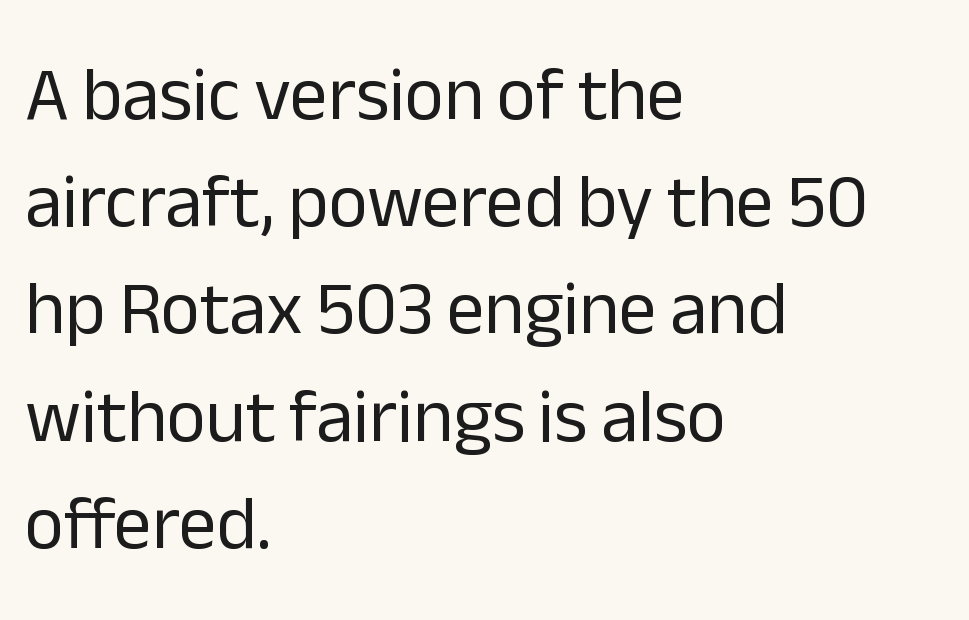
{"serif": "no", "italic": "no", "bold": "no", "weight": "regular", "width": "normal", "stroke_contrast": "low", "x_height": "medium", "monospaced": "no", "underline": "no", "align": "left", "line_spacing": "normal", "line_spacing_ratio": 1.43, "letter_spacing": "normal", "letter_spacing_em": 0.0, "glyph_px": 75}
